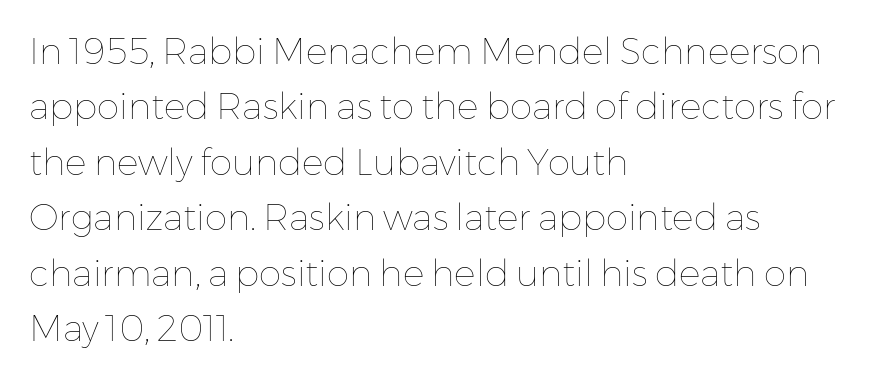
{"italic": "no", "bold": "no", "weight": "thin", "width": "normal", "stroke_contrast": "low", "x_height": "medium", "monospaced": "no", "underline": "no", "align": "left", "line_spacing": "normal", "line_spacing_ratio": 1.54, "letter_spacing": "normal", "letter_spacing_em": 0.0, "glyph_px": 36}
